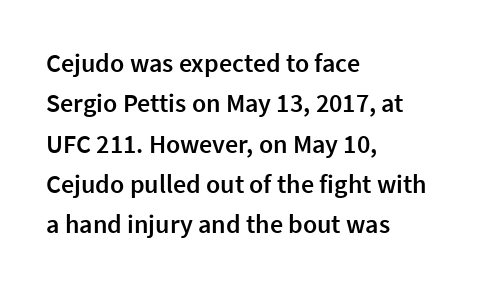
{"italic": "no", "bold": "semi", "underline": "no", "align": "left", "line_spacing": "normal", "line_spacing_ratio": 1.55, "letter_spacing": "normal", "letter_spacing_em": 0.0, "glyph_px": 26}
